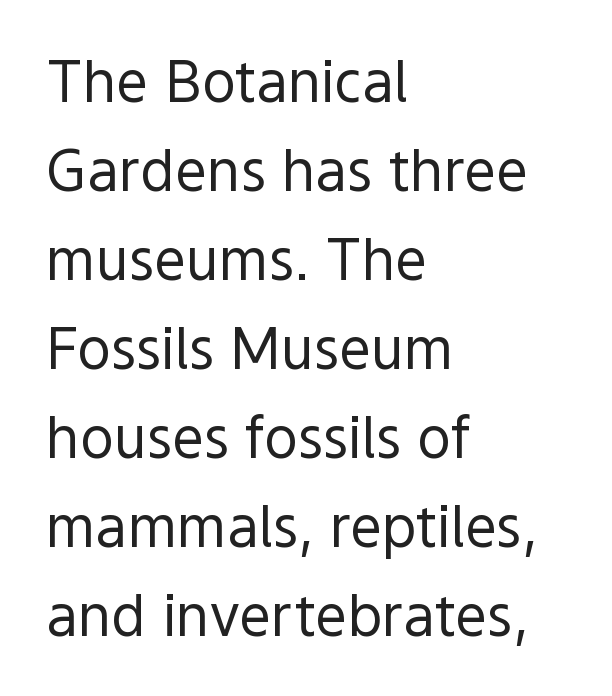
{"serif": "no", "italic": "no", "bold": "no", "weight": "regular", "width": "normal", "x_height": "medium", "monospaced": "no", "underline": "no", "align": "left", "line_spacing": "normal", "line_spacing_ratio": 1.56, "letter_spacing": "normal", "letter_spacing_em": 0.0, "glyph_px": 57}
